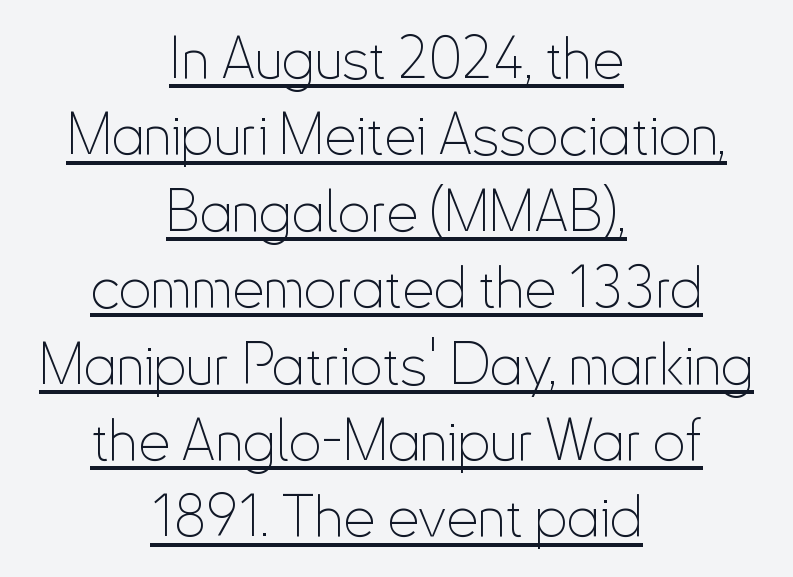
Q: Is the text bold? A: No.
Q: Is the text italic (slanted)? A: No, it is upright.
Q: Is the typeface a serif or a sans-serif typeface? A: Sans-serif.
Q: Is the text underlined? A: Yes.
Q: How is the paragraph aligned? A: Centered.
Q: Is the spacing between letters normal or unusually wide? A: Normal.
Q: Is the spacing between lines tight, normal or loose? A: Normal.
Q: Width (condensed, normal, or wide)? A: Condensed.
Q: Stroke contrast? A: Low.
Q: x-height? A: Small.
Q: Monospaced? A: No.
